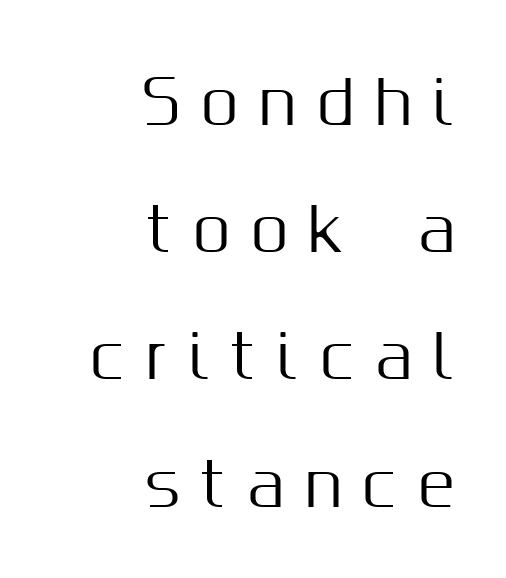
The image shows 60 px sans-serif type, upright; set right-aligned, loose line spacing (2.12x), unusually wide letter spacing (+0.36 em), not underlined; medium stroke contrast and a medium x-height.
